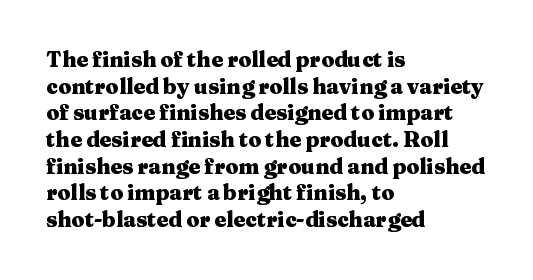
{"italic": "no", "bold": "yes", "underline": "no", "align": "left", "line_spacing": "normal", "line_spacing_ratio": 1.27, "letter_spacing": "normal", "letter_spacing_em": 0.0, "glyph_px": 21}
